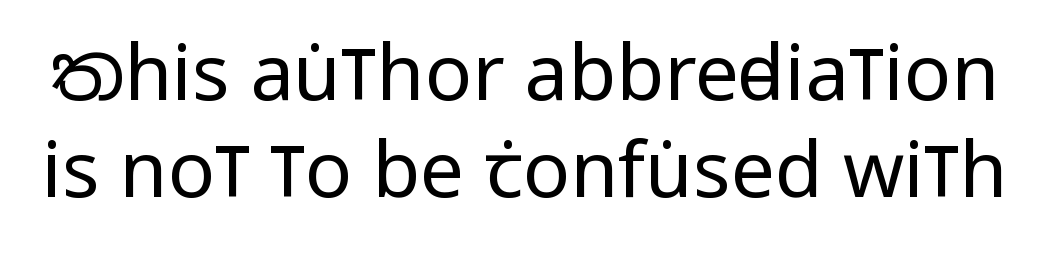
Posture: straight, roman, zero tilt. The strokes carry an ordinary text weight at most. This rendering leaves character spacing at its baseline value. This sample has the flowing, uneven cadence of proportional lettering. Clear beneath every line of the passage. To sum up the face: it is a sans, with no serifs.
